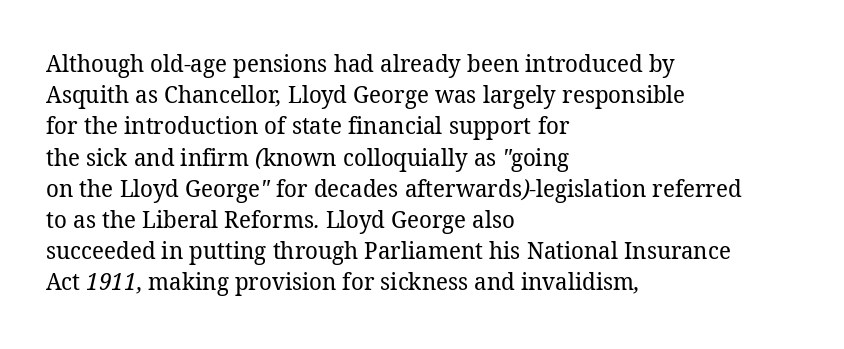
Clear beneath every line of the passage. Does the leading feel generous? No, just average. Students, note that the glyphs here touch the page at normal intervals. Notice how the passage keeps a crisp vertical edge on the left only.
